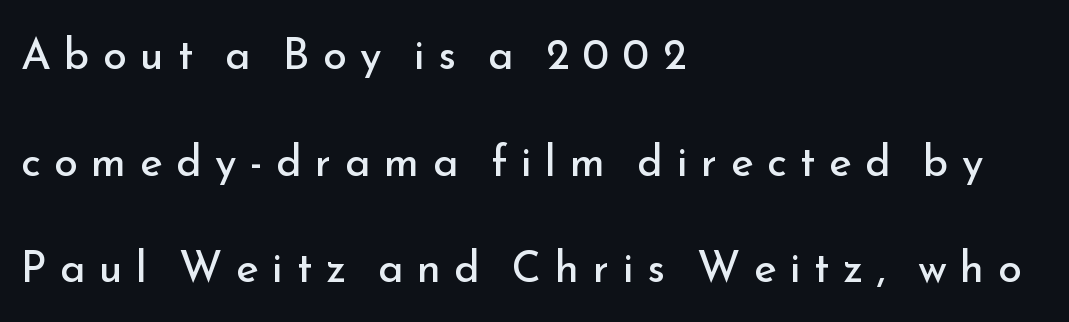
Q: Is the text bold? A: No.
Q: Is the text italic (slanted)? A: No, it is upright.
Q: Is the typeface a serif or a sans-serif typeface? A: Sans-serif.
Q: Is the text underlined? A: No.
Q: How is the paragraph aligned? A: Left-aligned.
Q: Is the spacing between letters normal or unusually wide? A: Unusually wide.
Q: Is the spacing between lines tight, normal or loose? A: Loose.
Q: Width (condensed, normal, or wide)? A: Normal.
Q: Stroke contrast? A: Low.
Q: x-height? A: Small.
Q: Monospaced? A: No.
